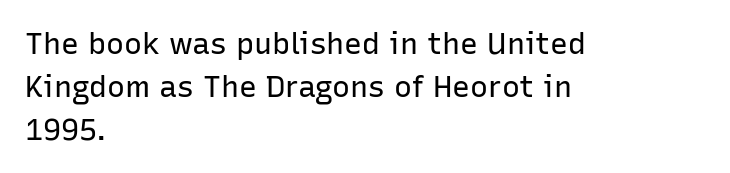
Q: Is the text bold? A: No.
Q: Is the text italic (slanted)? A: No, it is upright.
Q: Is the typeface a serif or a sans-serif typeface? A: Sans-serif.
Q: Is the text underlined? A: No.
Q: How is the paragraph aligned? A: Left-aligned.
Q: Is the spacing between letters normal or unusually wide? A: Normal.
Q: Is the spacing between lines tight, normal or loose? A: Normal.
Q: Width (condensed, normal, or wide)? A: Normal.
Q: Stroke contrast? A: Low.
Q: x-height? A: Medium.
Q: Monospaced? A: No.
